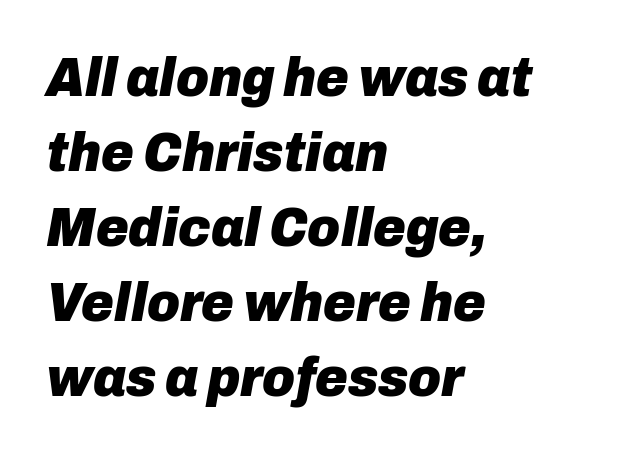
The gap between lines stays unmarked. Here the designer chose a conventional face with non-uniform glyph widths. Vertically, the passage feels balanced, rows spaced as you'd expect. Each word holds together tightly as a unit, with standard inter-letter gaps.
